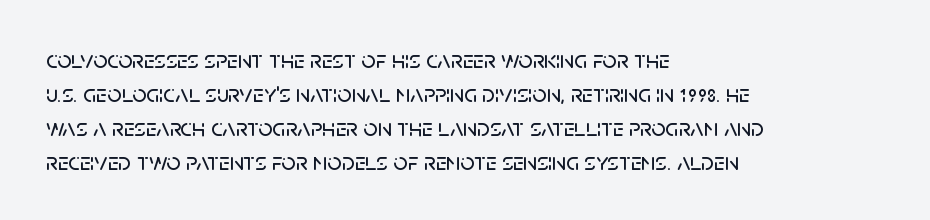
Q: Is the text italic (slanted)? A: No, it is upright.
Q: Is the text underlined? A: No.
Q: How is the paragraph aligned? A: Left-aligned.
Q: Is the spacing between letters normal or unusually wide? A: Normal.
Q: Is the spacing between lines tight, normal or loose? A: Normal.
